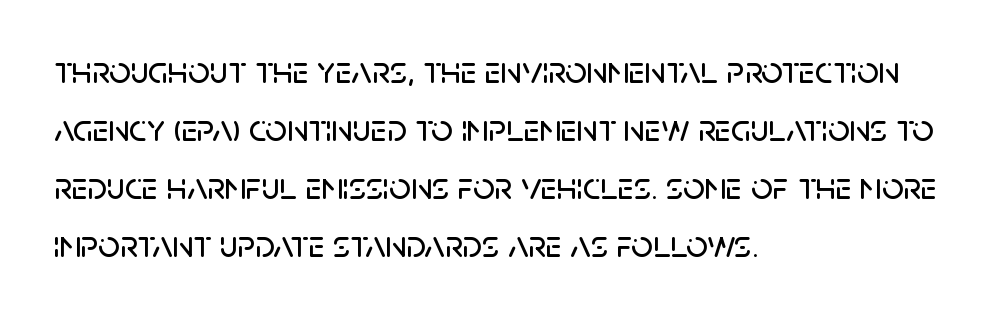
Q: Is the text italic (slanted)? A: No, it is upright.
Q: Is the typeface a serif or a sans-serif typeface? A: Sans-serif.
Q: Is the text underlined? A: No.
Q: How is the paragraph aligned? A: Left-aligned.
Q: Is the spacing between letters normal or unusually wide? A: Normal.
Q: Is the spacing between lines tight, normal or loose? A: Normal.
Q: Width (condensed, normal, or wide)? A: Normal.
Q: Stroke contrast? A: Low.
Q: x-height? A: Large.
Q: Monospaced? A: No.
